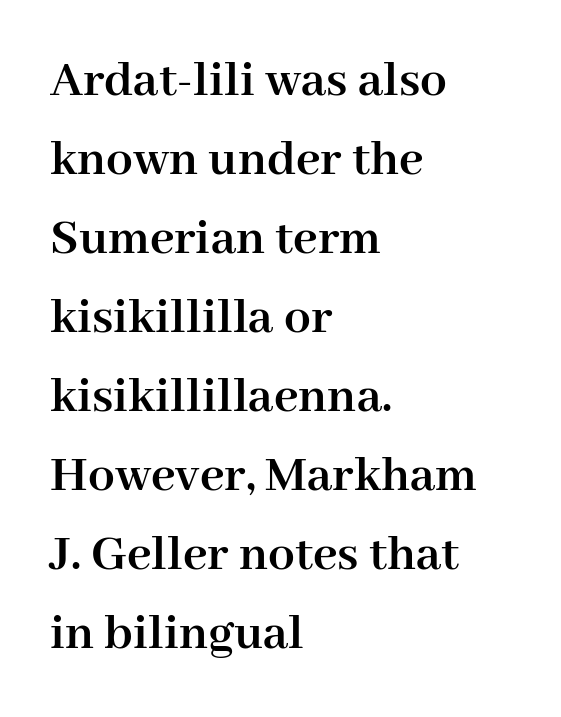
{"serif": "yes", "italic": "no", "bold": "yes", "weight": "semibold", "width": "normal", "stroke_contrast": "high", "x_height": "medium", "monospaced": "no", "underline": "no", "align": "left", "line_spacing": "normal", "line_spacing_ratio": 1.49, "letter_spacing": "normal", "letter_spacing_em": 0.0, "glyph_px": 53}
